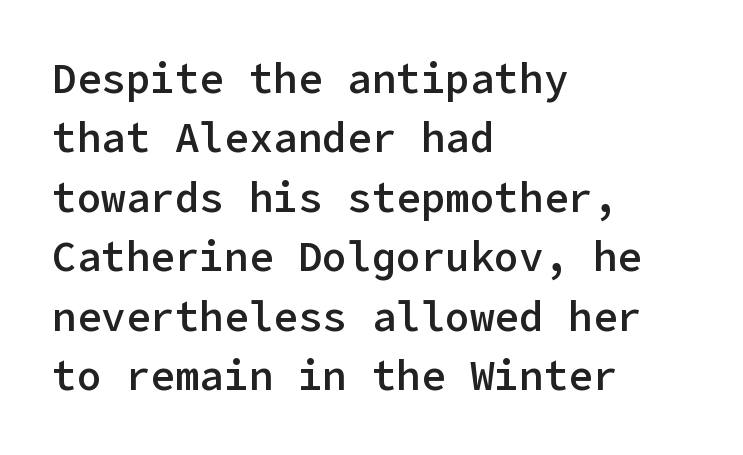
{"serif": "no", "italic": "no", "bold": "semi", "weight": "semibold", "width": "normal", "stroke_contrast": "low", "x_height": "medium", "underline": "no", "align": "left", "line_spacing": "normal", "line_spacing_ratio": 1.45, "letter_spacing": "normal", "letter_spacing_em": 0.0, "glyph_px": 41}
